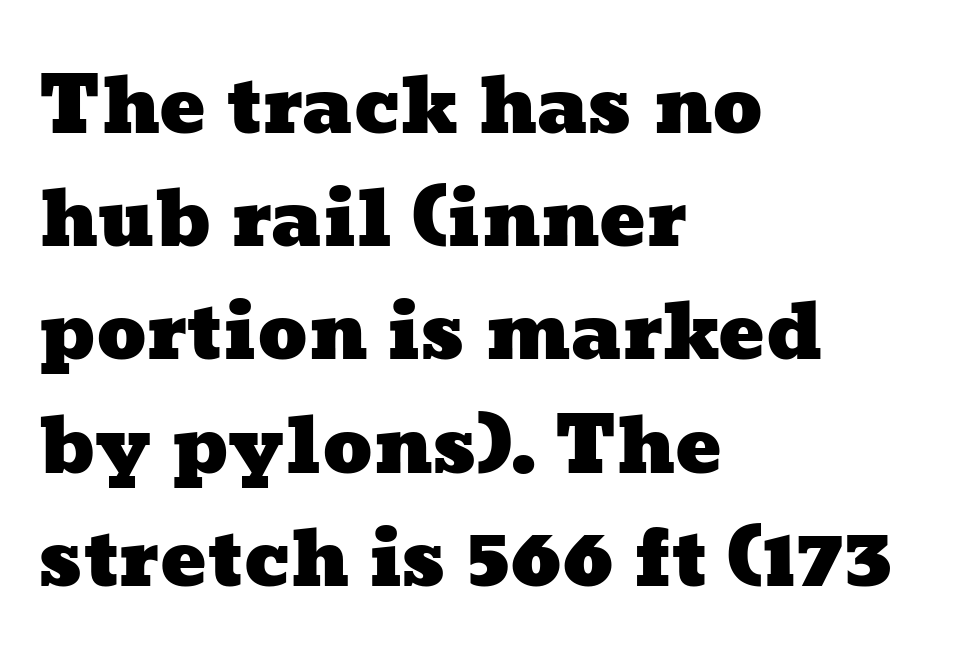
No word sits above an underline. A classic flush-left, rag-right setting is used for this passage. The line texture is even and compact thanks to regular tracking. Proportional: the letters do not fall into vertical columns. The designer left line spacing at the default.
